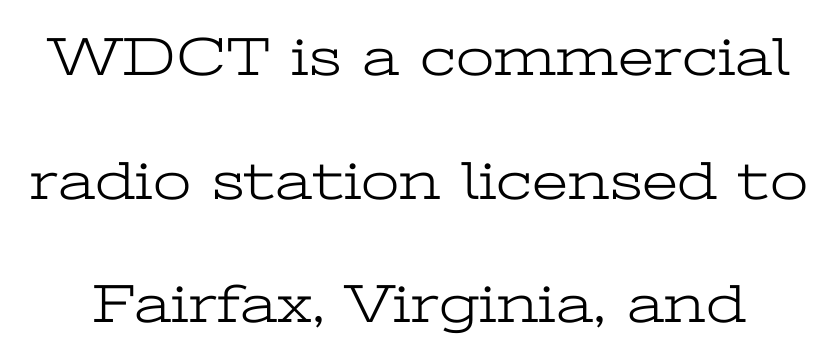
The image shows 55 px light, wide serif type, upright; set loose line spacing (2.25x), normal letter spacing, not underlined; low stroke contrast and a medium x-height.
